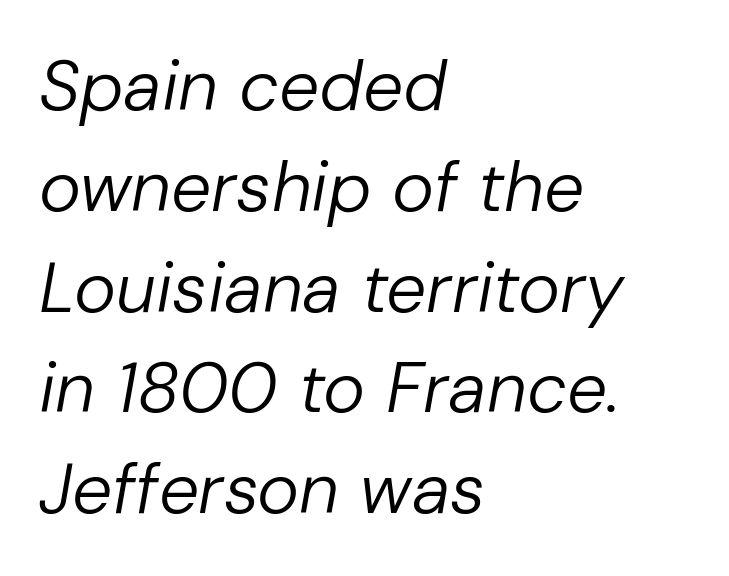
The image shows 71 px regular-weight type, italic (leaning right); set left-aligned, normal line spacing (1.42x), normal letter spacing, not underlined; low stroke contrast and a medium x-height.
